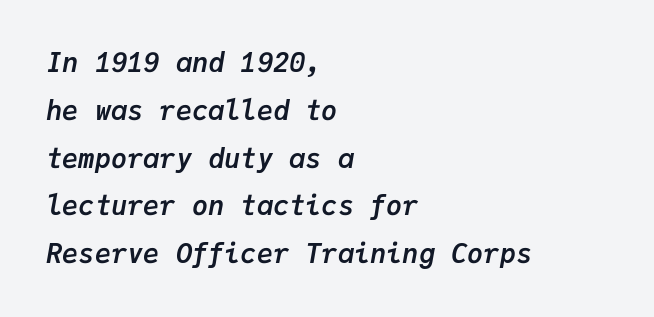
The image shows 27 px bold type, italic (leaning right); set left-aligned, line spacing 1.77x, normal letter spacing, not underlined.
